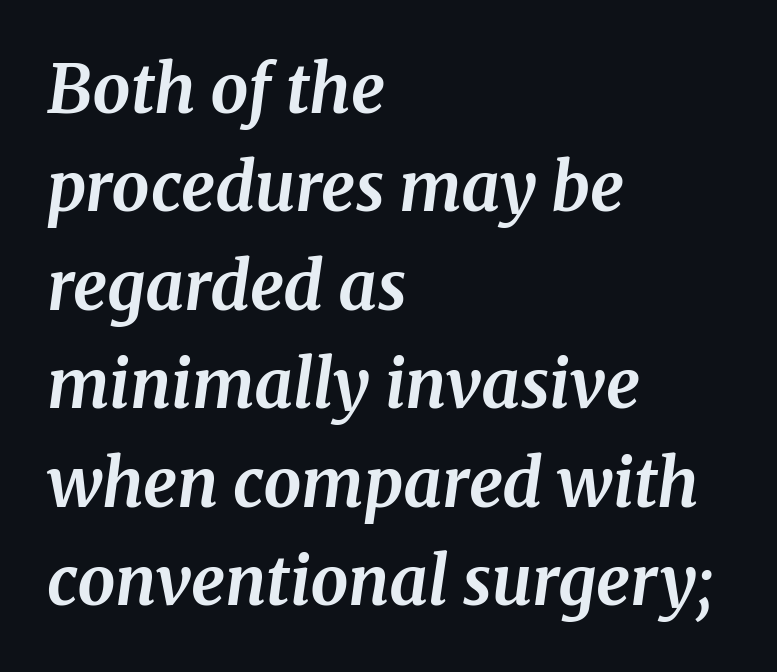
The passage shown stacks its lines at a standard gap. This is heavy type, rendered in bold. Lines of text with bare space underneath. A typesetter would call this proportional, since set widths differ per character.
